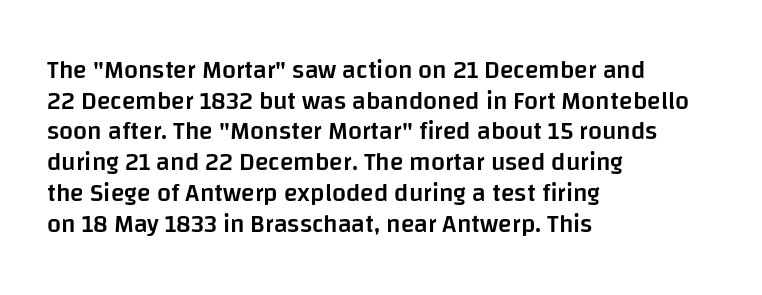
The image shows 25 px text type, upright; set left-aligned, line spacing 1.23x, normal letter spacing, not underlined.
